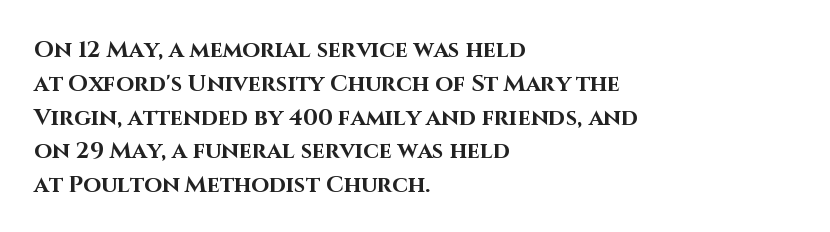
The image shows 23 px bold type, upright; set left-aligned, normal line spacing (1.47x), normal letter spacing, not underlined.
